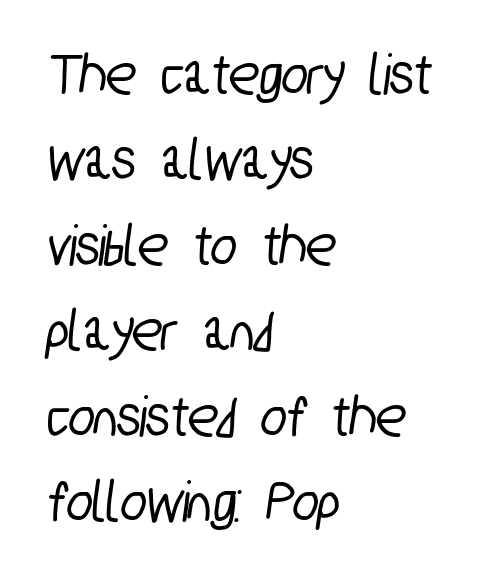
The image shows 61 px condensed sans-serif type; set left-aligned, normal line spacing (1.4x), normal letter spacing, not underlined; low stroke contrast and a medium x-height.
